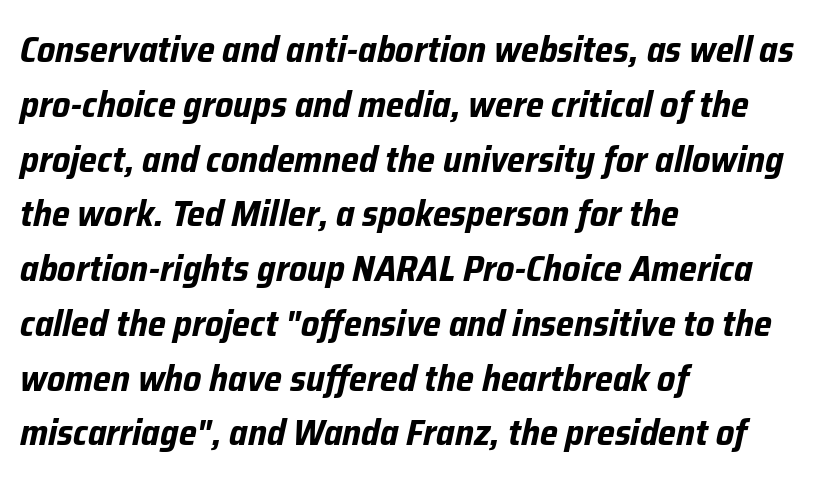
The image shows 37 px bold, condensed type, italic (leaning right); set left-aligned, normal line spacing (1.48x), normal letter spacing, not underlined; low stroke contrast and a medium x-height.
